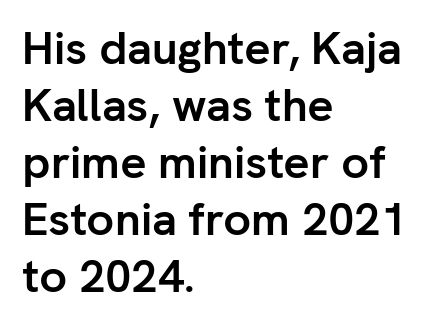
Q: Is the text bold? A: Yes.
Q: Is the text italic (slanted)? A: No, it is upright.
Q: Is the typeface a serif or a sans-serif typeface? A: Sans-serif.
Q: Is the text underlined? A: No.
Q: How is the paragraph aligned? A: Left-aligned.
Q: Is the spacing between letters normal or unusually wide? A: Normal.
Q: Width (condensed, normal, or wide)? A: Normal.
Q: Stroke contrast? A: Low.
Q: x-height? A: Medium.
Q: Monospaced? A: No.
